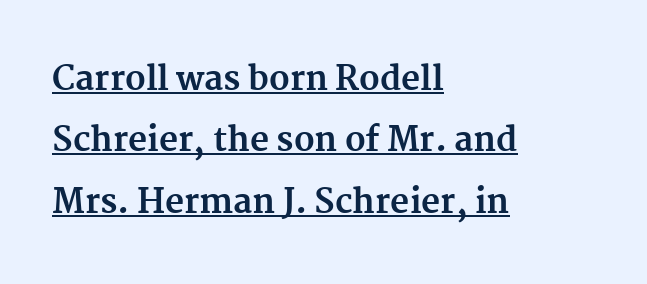
The image shows 33 px bold serif type, upright; set left-aligned, line spacing 1.86x, normal letter spacing, underlined; medium stroke contrast and a medium x-height.
